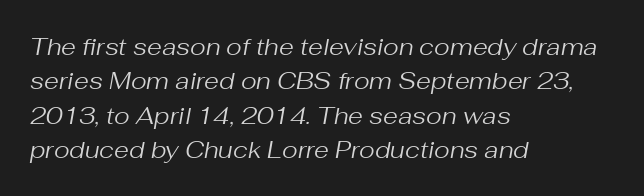
The image shows 24 px text type, italic (leaning right); set left-aligned, normal line spacing (1.43x), normal letter spacing, not underlined.
